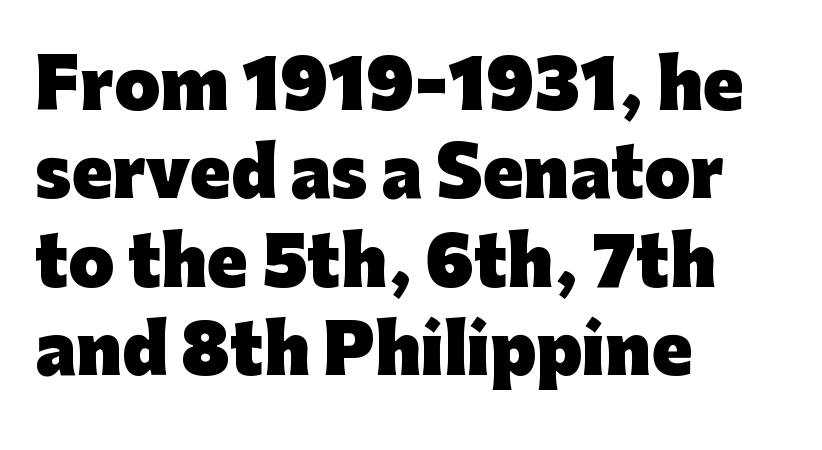
{"serif": "no", "italic": "no", "bold": "yes", "weight": "heavy", "width": "normal", "stroke_contrast": "low", "x_height": "medium", "monospaced": "no", "underline": "no", "align": "left", "line_spacing": "normal", "line_spacing_ratio": 1.34, "letter_spacing": "normal", "letter_spacing_em": 0.0, "glyph_px": 66}
